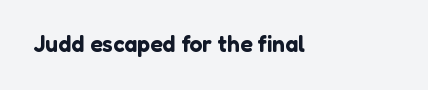
Each word holds together tightly as a unit, with standard inter-letter gaps. Posture: upright roman. The specimen omits any rule beneath the text block's lines.
